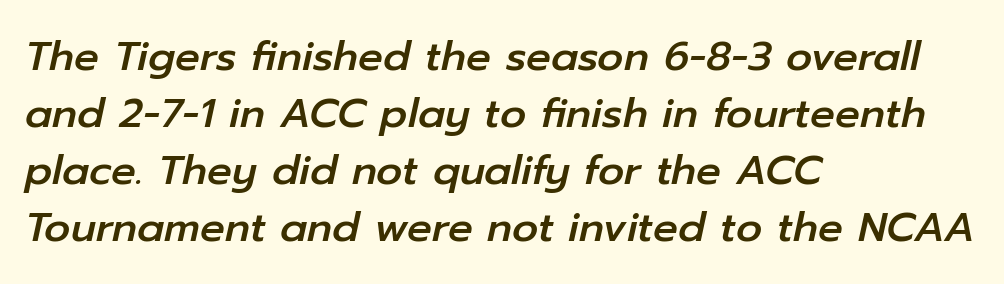
Compared with typical paragraphs, the rows here are spaced about the same. Just letters on the line, the space beneath them empty. The typesetter chose a ragged-right arrangement here. What stands out about the letter spacing? Nothing — it is the standard amount. Proportional: the letters do not fall into vertical columns. An italicized treatment has been applied to the whole sample.
